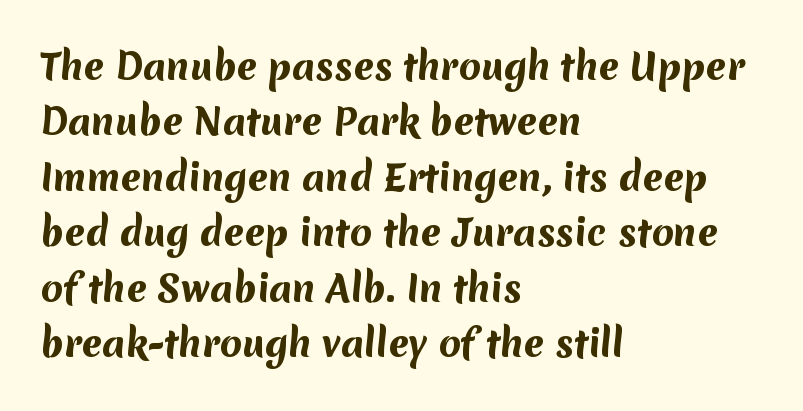
Nobody touched the tracking dial on this one. The sample has been set heavy, in full bold. Unlike a traditional serif, this face leaves its strokes unadorned. Reading down the column, the eye jumps a familiar distance to each next line. Every row of glyphs begins at an identical x-position on the left.
